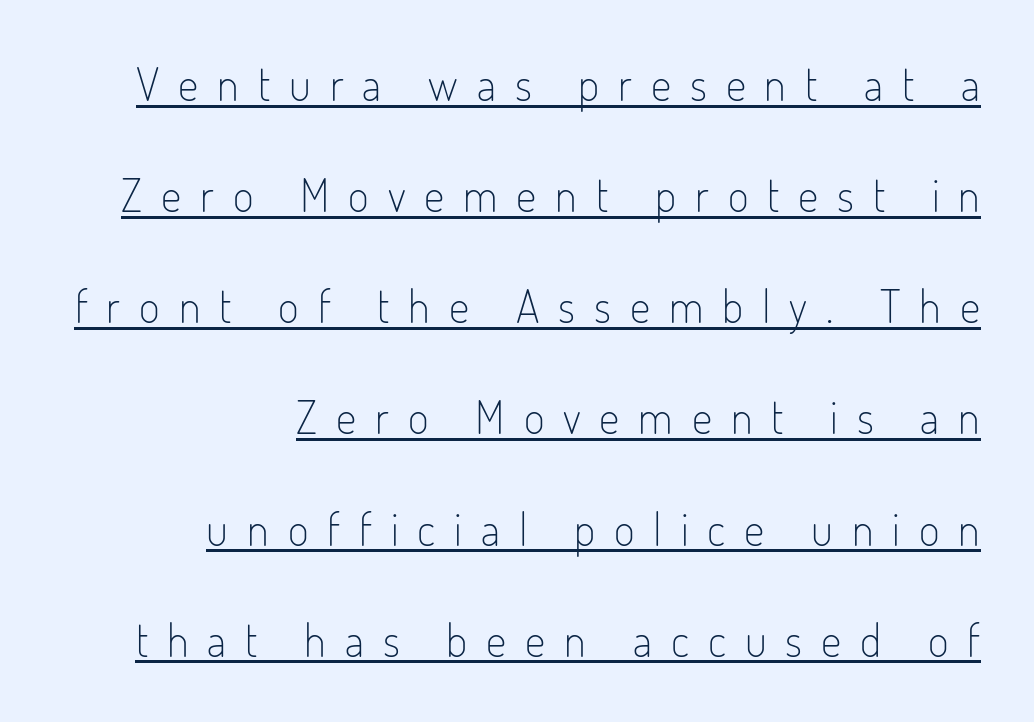
{"serif": "no", "italic": "no", "bold": "no", "weight": "light", "width": "condensed", "stroke_contrast": "low", "x_height": "small", "monospaced": "no", "underline": "yes", "align": "right", "line_spacing": "loose", "line_spacing_ratio": 2.47, "letter_spacing": "wide", "letter_spacing_em": 0.42, "glyph_px": 45}
